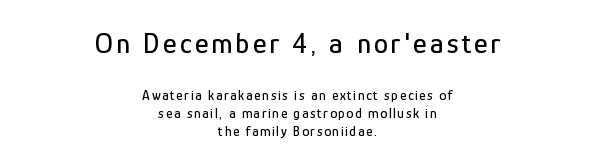
The image shows 29 px condensed sans-serif type, upright; set centered, normal line spacing (1.29x), not underlined; the first (top) block is 2.07x larger; low stroke contrast and a medium x-height.
